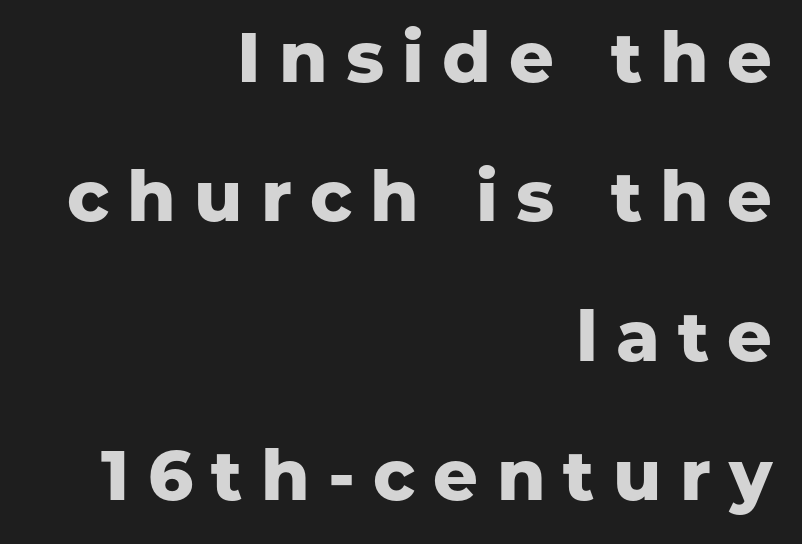
Glance below the letters and you will spot only blank space. As a designer I'd log this as weight 700, bold. You could only call the tracking loose — the letters float apart. Notice the wide empty band between every row — that's loose leading. The typesetter chose a ragged-left arrangement here. Notice how the stems are strictly vertical — no italics here.
